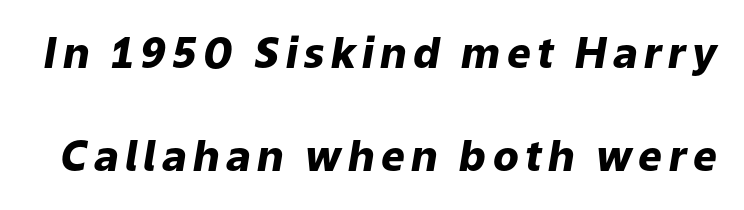
Emphasis-style slanted type is in use. On the weight axis this lands at bold, roughly 700. Plain, unruled lines of type. Varying glyph widths throughout — classic text-font behaviour. Each new line begins a long way beneath the previous one.
